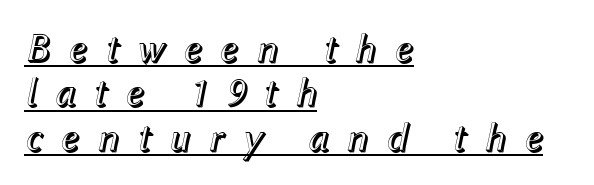
The image shows 41 px text type, italic (leaning right); set left-aligned, tight line spacing (1.08x), unusually wide letter spacing (+0.41 em), underlined; a medium x-height.
